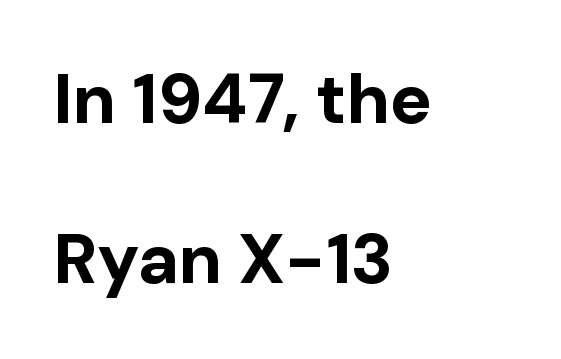
{"serif": "no", "italic": "no", "bold": "yes", "weight": "bold", "width": "normal", "stroke_contrast": "low", "x_height": "medium", "monospaced": "no", "underline": "no", "align": "left", "line_spacing": "loose", "line_spacing_ratio": 2.29, "letter_spacing": "normal", "letter_spacing_em": 0.0, "glyph_px": 70}
